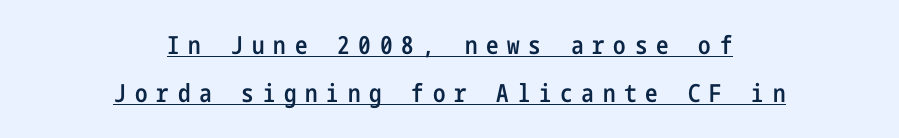
Q: Is the text bold? A: Semi-bold.
Q: Is the text italic (slanted)? A: No, it is upright.
Q: Is the text underlined? A: Yes.
Q: How is the paragraph aligned? A: Centered.
Q: Is the spacing between letters normal or unusually wide? A: Unusually wide.
Q: Is the spacing between lines tight, normal or loose? A: Loose.
